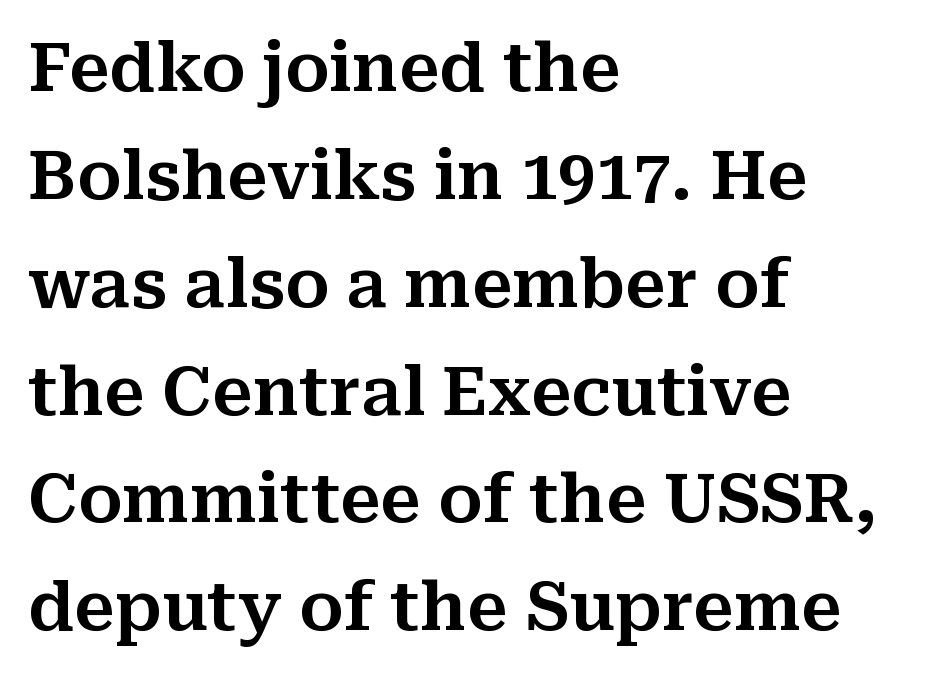
Q: Is the text italic (slanted)? A: No, it is upright.
Q: Is the typeface a serif or a sans-serif typeface? A: Serif.
Q: Is the text underlined? A: No.
Q: How is the paragraph aligned? A: Left-aligned.
Q: Is the spacing between letters normal or unusually wide? A: Normal.
Q: Is the spacing between lines tight, normal or loose? A: Normal.
Q: Width (condensed, normal, or wide)? A: Normal.
Q: Stroke contrast? A: Medium.
Q: x-height? A: Medium.
Q: Monospaced? A: No.
